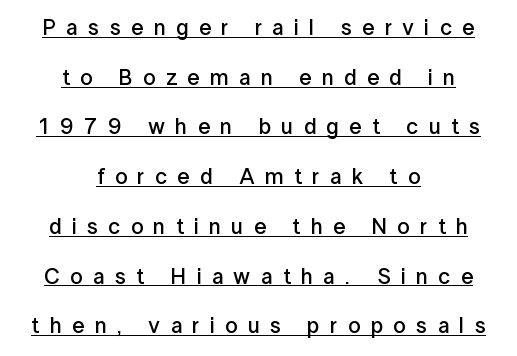
Loosely led — the rows are spread out. Horizontal alignment here is central, giving a formal, balanced look. Unlike italic type, these characters show no tilt at all. Weight check: semibold — heavier than regular, not quite bold. Is there an underline? Yes — a line sits under the letters. The tracking jumps out immediately: characters are airy and widely separated.
